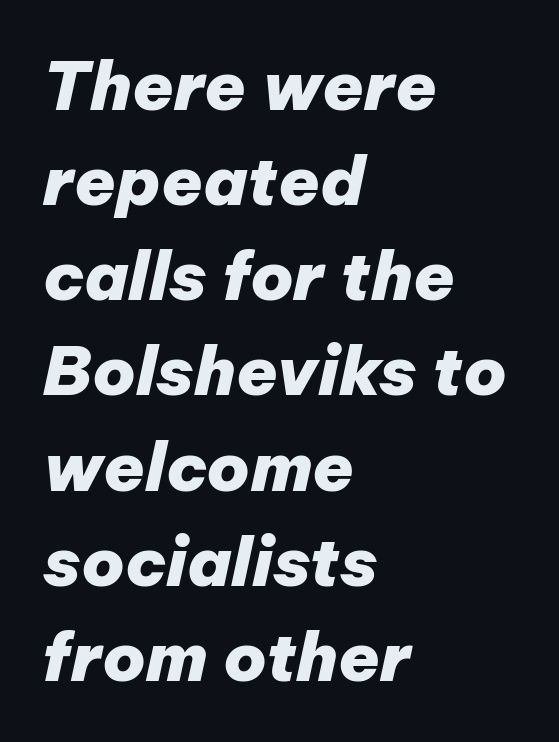
Q: Is the text bold? A: Yes.
Q: Is the text italic (slanted)? A: Yes, it leans right by about 12 degrees.
Q: Is the text underlined? A: No.
Q: How is the paragraph aligned? A: Left-aligned.
Q: Is the spacing between letters normal or unusually wide? A: Normal.
Q: Is the spacing between lines tight, normal or loose? A: Normal.
Q: Width (condensed, normal, or wide)? A: Normal.
Q: Stroke contrast? A: Low.
Q: x-height? A: Medium.
Q: Monospaced? A: No.
